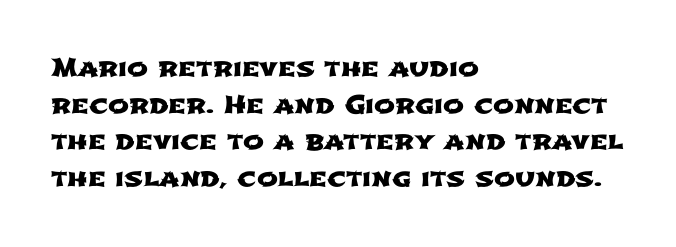
Notice how descenders clear the ascenders below comfortably — that's standard leading. Tracking here is standard; glyphs follow each other at the usual distance. The space directly below the letters is spotless. All the whitespace from short lines collects on the right.
